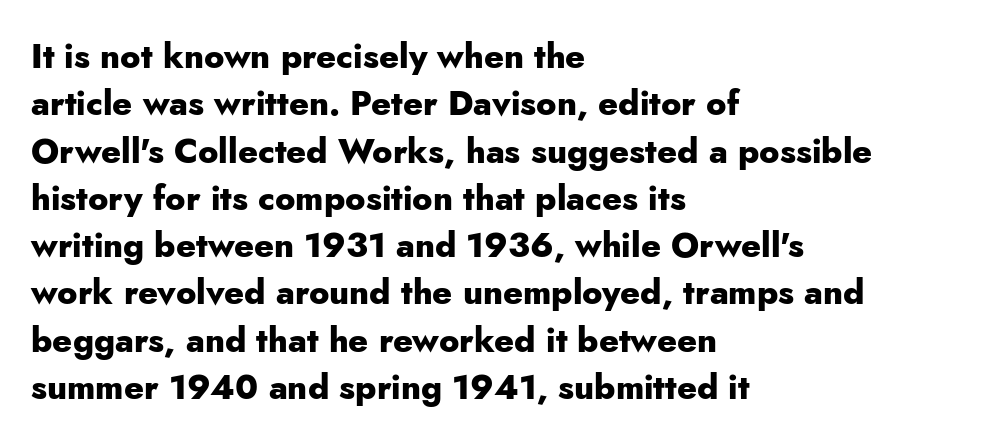
No word sits above an underline. These lines stack with their left ends in a neat column. The characters look thick and weighty, a clear bold. The axis of the letterforms is exactly vertical. Evenly set lines give the paragraph a standard silhouette. The characters display no serif detailing; their extremities are plain.
